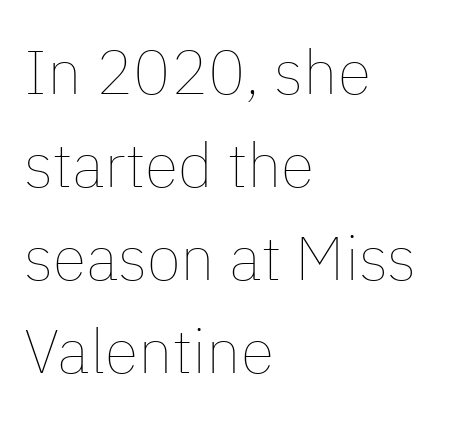
{"italic": "no", "bold": "no", "weight": "thin", "width": "normal", "stroke_contrast": "low", "x_height": "medium", "monospaced": "no", "underline": "no", "align": "left", "line_spacing": "normal", "line_spacing_ratio": 1.5, "letter_spacing": "normal", "letter_spacing_em": 0.0, "glyph_px": 62}
